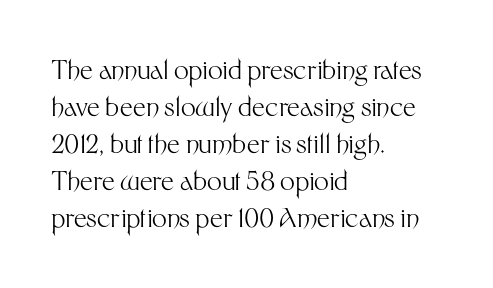
{"italic": "no", "bold": "no", "underline": "no", "align": "left", "line_spacing": "normal", "line_spacing_ratio": 1.42, "letter_spacing": "normal", "letter_spacing_em": 0.0, "glyph_px": 26}
